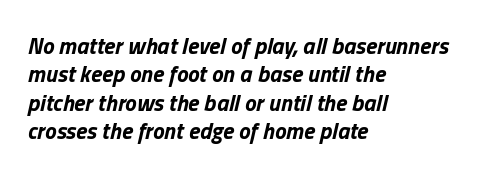
The image shows 23 px bold type, italic (leaning right); set left-aligned, line spacing 1.23x, normal letter spacing, not underlined.
